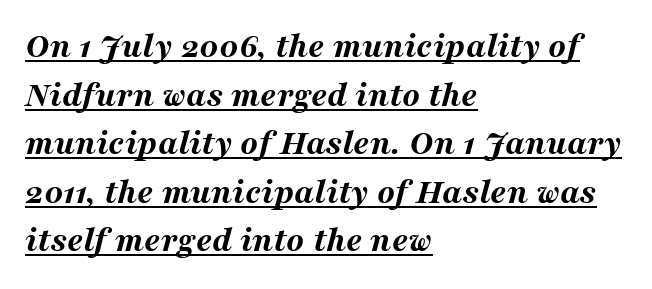
{"italic": "yes", "lean": "right", "slant_degrees": 16, "bold": "yes", "weight": "bold", "width": "wide", "stroke_contrast": "medium", "x_height": "medium", "monospaced": "no", "underline": "yes", "align": "left", "line_spacing": "normal", "line_spacing_ratio": 1.35, "letter_spacing": "normal", "letter_spacing_em": 0.0, "glyph_px": 36}
